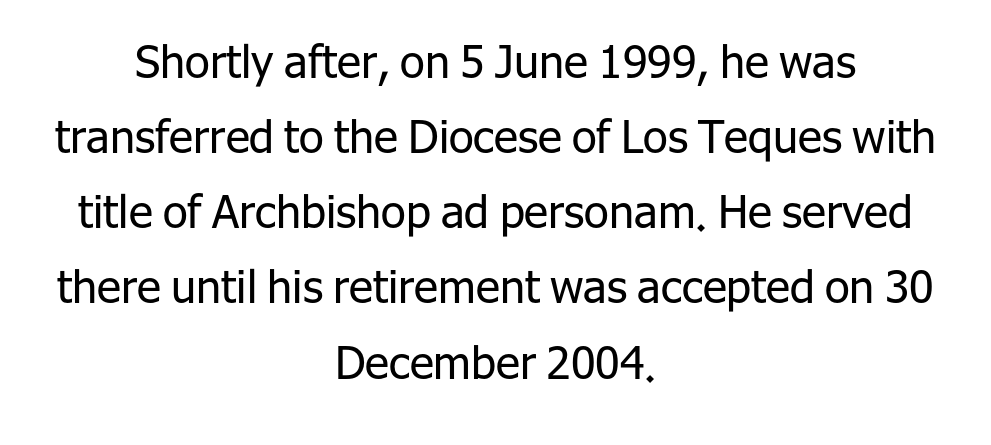
The image shows 45 px regular-weight sans-serif type, upright; set centered, normal line spacing (1.67x), normal letter spacing, not underlined; low stroke contrast and a medium x-height.
